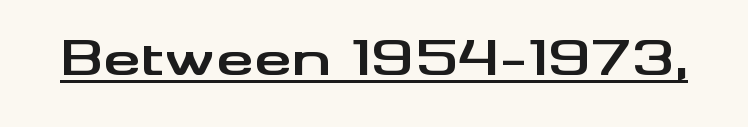
The image shows 48 px bold, wide sans-serif type, upright; set normal letter spacing, underlined; medium stroke contrast and a small x-height.
